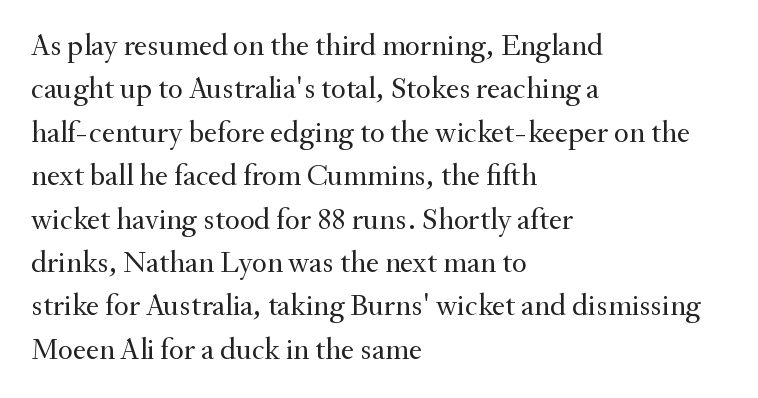
{"serif": "yes", "italic": "no", "bold": "no", "weight": "regular", "width": "normal", "stroke_contrast": "medium", "x_height": "small", "monospaced": "no", "underline": "no", "align": "left", "line_spacing": "normal", "line_spacing_ratio": 1.4, "letter_spacing": "normal", "letter_spacing_em": 0.0, "glyph_px": 31}
